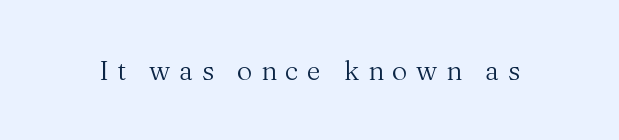
The image shows 27 px text type, upright; set unusually wide letter spacing (+0.31 em), not underlined.
